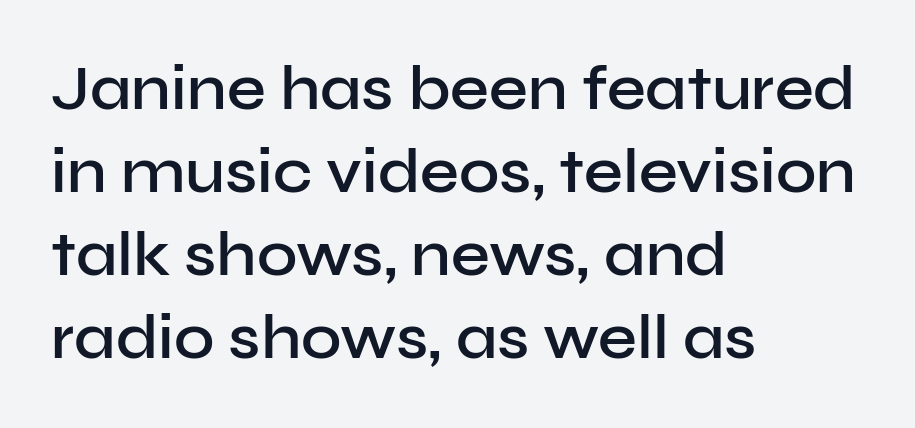
{"serif": "no", "italic": "no", "bold": "semi", "weight": "semibold", "width": "normal", "stroke_contrast": "low", "x_height": "medium", "monospaced": "no", "underline": "no", "align": "left", "line_spacing": "normal", "line_spacing_ratio": 1.34, "letter_spacing": "normal", "letter_spacing_em": 0.0, "glyph_px": 62}
